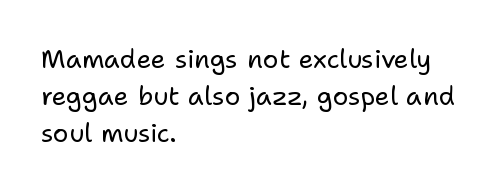
The image shows 26 px text type, upright; set left-aligned, normal line spacing (1.42x), normal letter spacing, not underlined.
